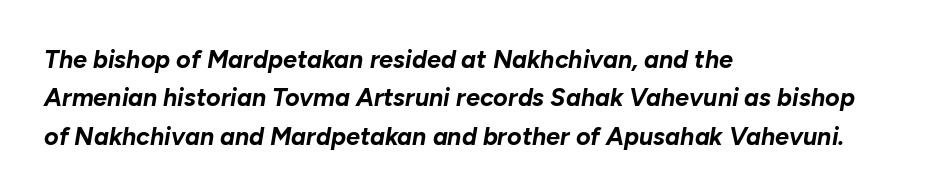
On the weight axis this lands at bold, roughly 700. Quick note: italic. Whoever set this chose a conventional vertical rhythm. The space directly below the letters is spotless.
